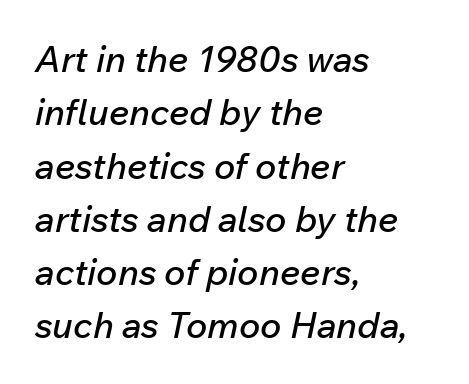
The image shows 36 px text type, italic (leaning right); set left-aligned, normal line spacing (1.48x), normal letter spacing, not underlined; low stroke contrast and a medium x-height.
